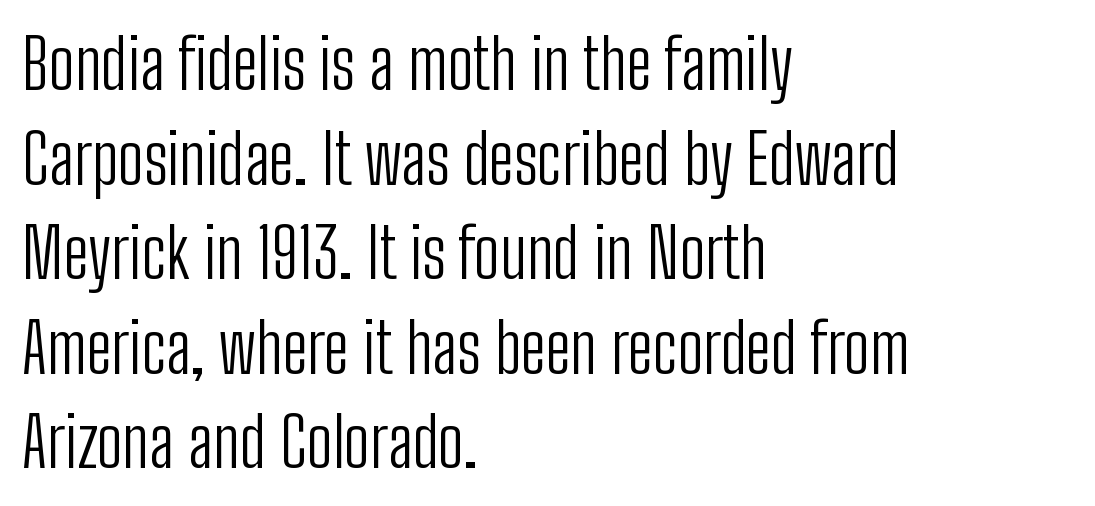
Compared with a typical body face, this is equally light or lighter still. Upright lettering throughout. Each letter keeps its own natural width here, so spacing adapts to shape. Words float on clear page, feet unadorned. The passage shown stacks its lines at a standard gap. Look at the tracking — it's just the regular setting, nothing added.
